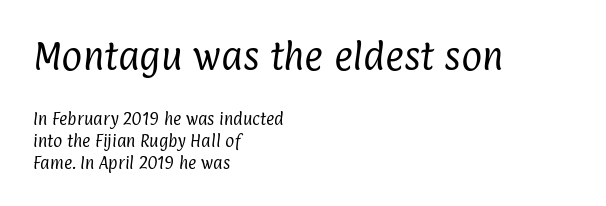
The image shows 32 px regular-weight, condensed sans-serif type; set left-aligned, normal line spacing (1.55x), normal letter spacing, not underlined; the first (top) block is 2.29x larger; low stroke contrast and a medium x-height.
